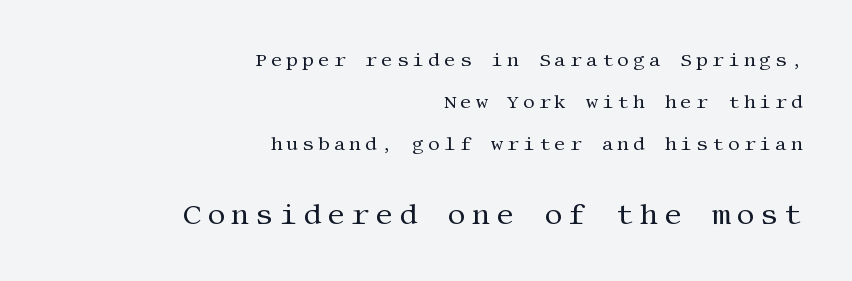
The image shows 29 px regular-weight serif type, upright; set right-aligned, loose line spacing (2.2x), not underlined; the second (bottom) block is 1.53x larger; medium stroke contrast and a large x-height.
